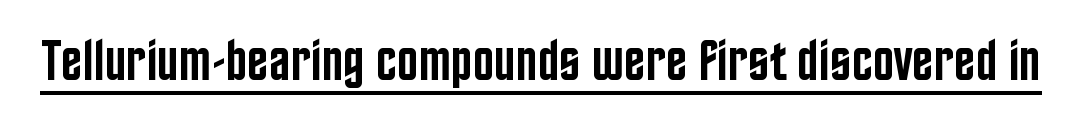
There is no visible air inserted between adjacent glyphs. Each line of the rendering has a horizontal stroke beneath the glyphs. Unlike a traditional serif, this face leaves its strokes unadorned. Do the characters align in a grid? No, the font is proportional. Is there any slant? The stems are plumb.
